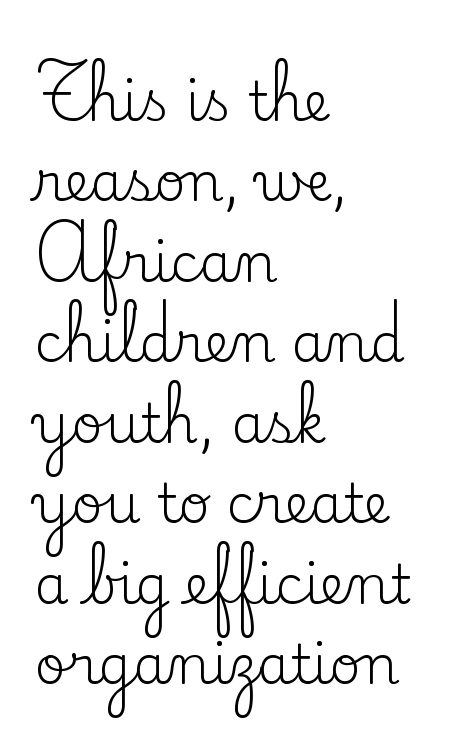
The image shows 54 px regular-weight type, upright; set left-aligned, normal line spacing (1.49x), normal letter spacing, not underlined; low stroke contrast and a small x-height.
